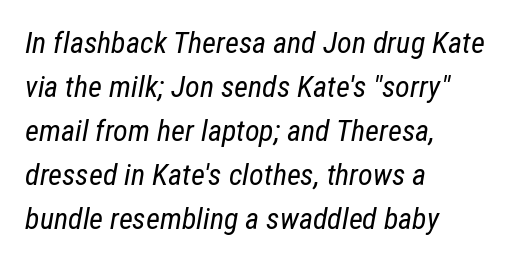
Q: Is the text bold? A: No.
Q: Is the text italic (slanted)? A: Yes, it leans right by about 12 degrees.
Q: Is the text underlined? A: No.
Q: How is the paragraph aligned? A: Left-aligned.
Q: Is the spacing between letters normal or unusually wide? A: Normal.
Q: Is the spacing between lines tight, normal or loose? A: Normal.
Q: Width (condensed, normal, or wide)? A: Condensed.
Q: Stroke contrast? A: Low.
Q: x-height? A: Medium.
Q: Monospaced? A: No.
